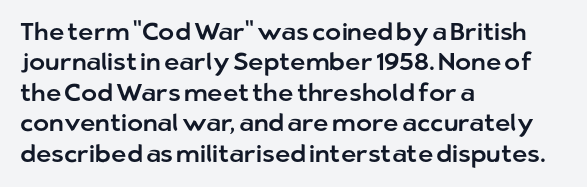
{"italic": "no", "underline": "no", "align": "left", "line_spacing": "normal", "line_spacing_ratio": 1.27, "letter_spacing": "normal", "letter_spacing_em": 0.0, "glyph_px": 24}
